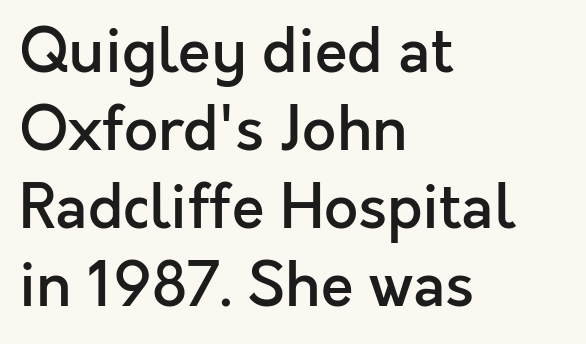
The image shows 60 px semibold sans-serif type, upright; set left-aligned, normal line spacing (1.3x), normal letter spacing, not underlined; a medium x-height.
